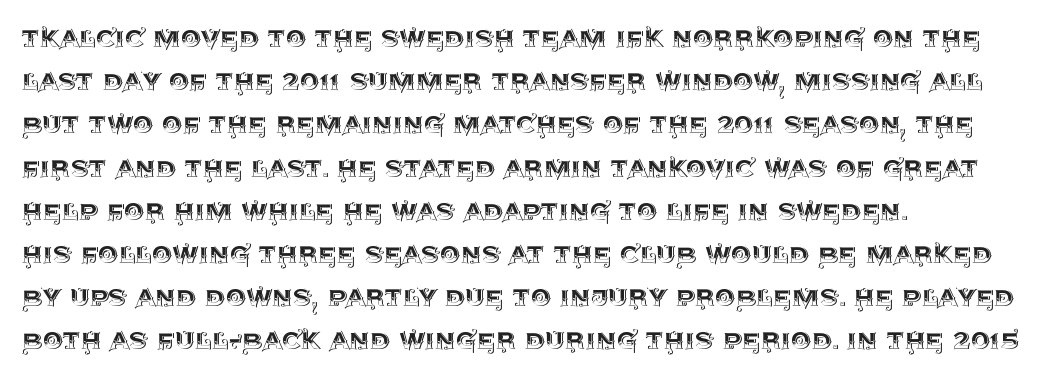
The image shows 32 px text type, upright; set left-aligned, normal line spacing (1.35x), normal letter spacing, not underlined; a large x-height.
